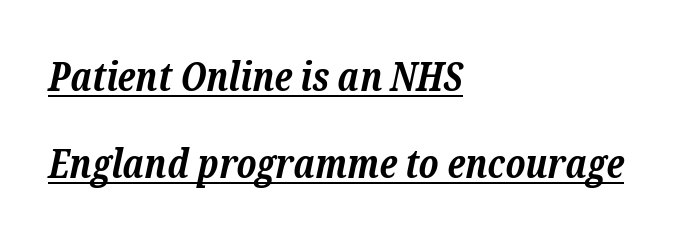
Like a heading marked for emphasis, these lines bear an underscore. Look at the tracking — it's just the regular setting, nothing added. Varying glyph widths throughout — classic text-font behaviour. Vertically, the passage feels expansive, rows floating well apart. What kind of face is this? One with serifs.
